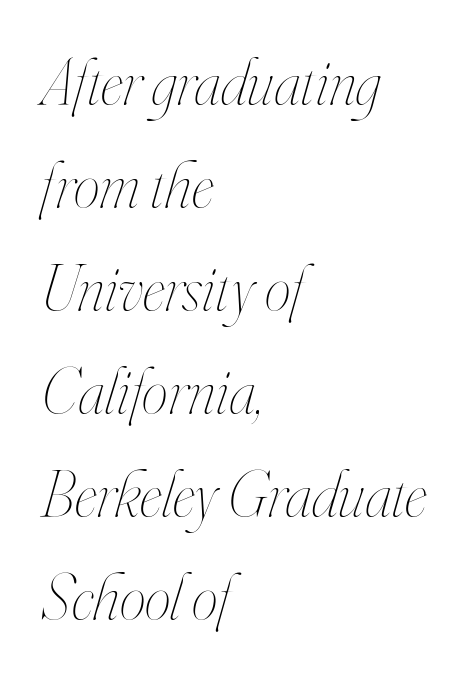
The image shows 66 px thin, condensed type, italic (leaning right); set left-aligned, normal line spacing (1.56x), normal letter spacing, not underlined; high stroke contrast and a small x-height.
